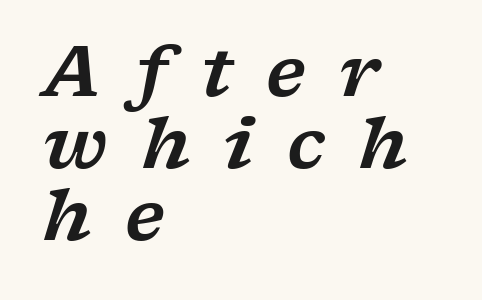
Q: Is the text italic (slanted)? A: Yes, it leans right by about 17 degrees.
Q: Is the typeface a serif or a sans-serif typeface? A: Serif.
Q: Is the text underlined? A: No.
Q: How is the paragraph aligned? A: Left-aligned.
Q: Is the spacing between letters normal or unusually wide? A: Unusually wide.
Q: Is the spacing between lines tight, normal or loose? A: Tight.
Q: Width (condensed, normal, or wide)? A: Wide.
Q: Stroke contrast? A: Low.
Q: x-height? A: Medium.
Q: Monospaced? A: No.
